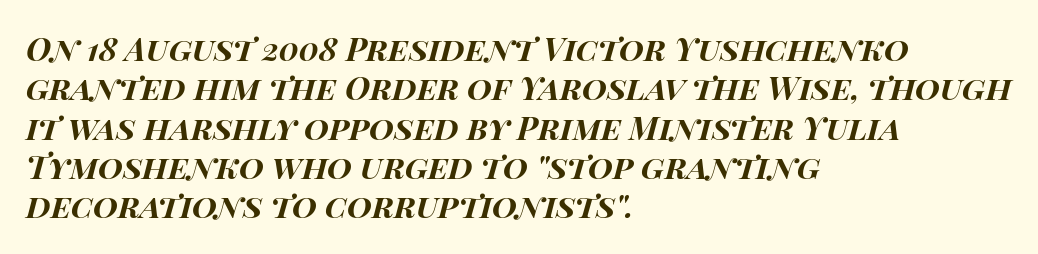
Q: Is the text bold? A: Yes.
Q: Is the text italic (slanted)? A: Yes, it leans right by about 15 degrees.
Q: Is the text underlined? A: No.
Q: How is the paragraph aligned? A: Left-aligned.
Q: Is the spacing between letters normal or unusually wide? A: Normal.
Q: Width (condensed, normal, or wide)? A: Wide.
Q: Stroke contrast? A: High.
Q: x-height? A: Large.
Q: Monospaced? A: No.
